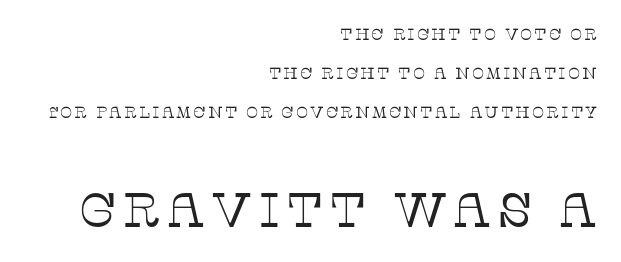
This rendering uses right alignment, leaving the left contour irregular. This sample trades compactness for vertical openness between lines. Posture: upright roman. Here the designer chose a conventional face with non-uniform glyph widths.
